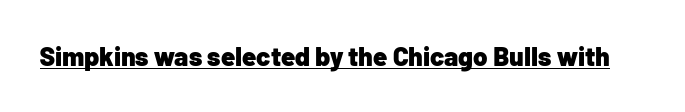
{"italic": "no", "bold": "yes", "underline": "yes", "letter_spacing": "normal", "letter_spacing_em": 0.0, "glyph_px": 26}
